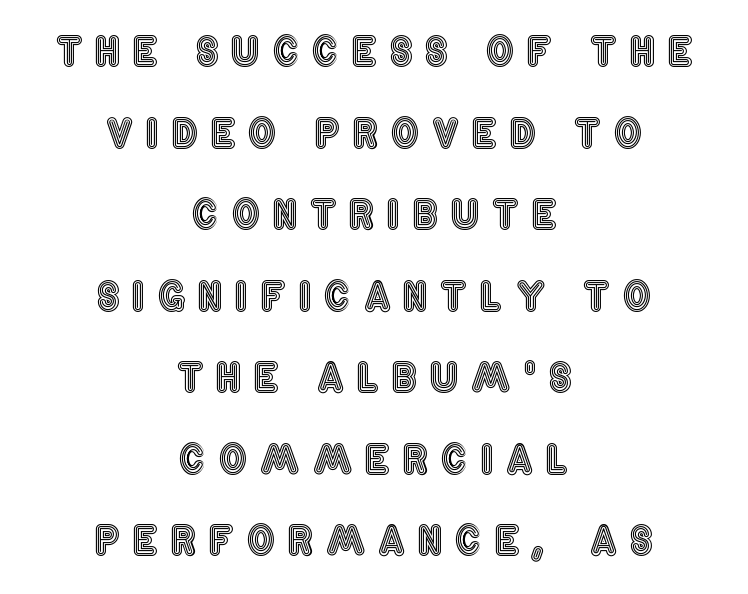
The image shows 39 px condensed type, upright; set centered, loose line spacing (2.09x), unusually wide letter spacing (+0.33 em), not underlined; a large x-height.
